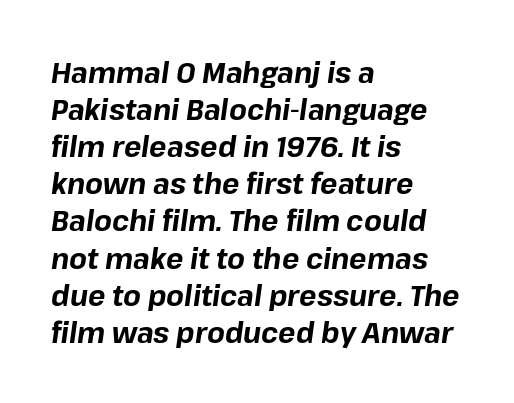
The image shows 29 px bold type, italic (leaning right); set left-aligned, normal line spacing (1.28x), normal letter spacing, not underlined; low stroke contrast and a medium x-height.
